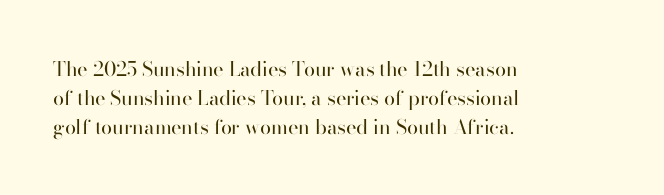
{"italic": "no", "bold": "no", "underline": "no", "align": "left", "line_spacing": "normal", "line_spacing_ratio": 1.44, "letter_spacing": "normal", "letter_spacing_em": 0.0, "glyph_px": 20}
